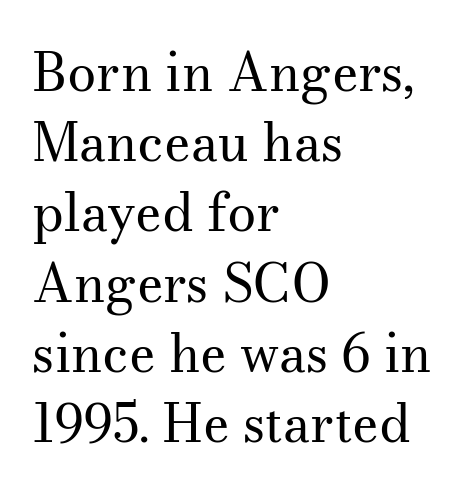
Q: Is the text bold? A: No.
Q: Is the text italic (slanted)? A: No, it is upright.
Q: Is the typeface a serif or a sans-serif typeface? A: Serif.
Q: Is the text underlined? A: No.
Q: How is the paragraph aligned? A: Left-aligned.
Q: Is the spacing between letters normal or unusually wide? A: Normal.
Q: Is the spacing between lines tight, normal or loose? A: Normal.
Q: Width (condensed, normal, or wide)? A: Normal.
Q: Stroke contrast? A: Medium.
Q: x-height? A: Small.
Q: Monospaced? A: No.
